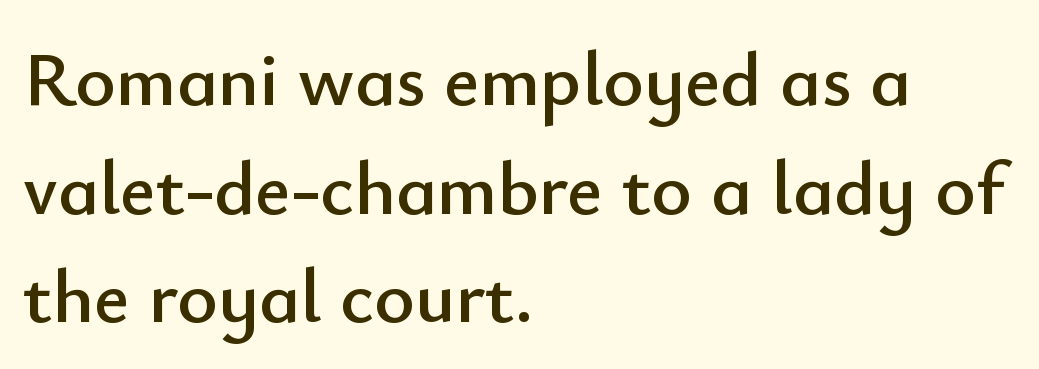
The image shows 77 px sans-serif type, upright; set left-aligned, normal line spacing (1.41x), normal letter spacing, not underlined; low stroke contrast and a small x-height.
